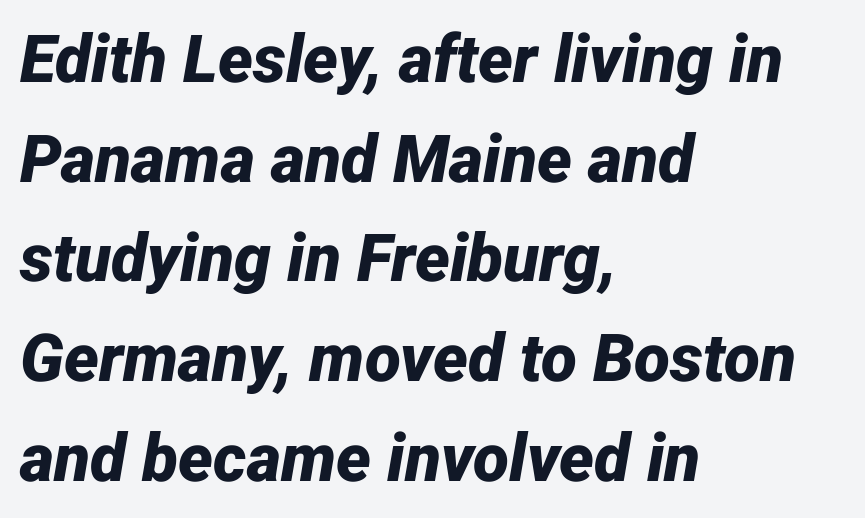
{"italic": "yes", "lean": "right", "slant_degrees": 12, "bold": "yes", "weight": "bold", "width": "normal", "stroke_contrast": "low", "x_height": "medium", "monospaced": "no", "underline": "no", "align": "left", "line_spacing": "normal", "line_spacing_ratio": 1.51, "letter_spacing": "normal", "letter_spacing_em": 0.0, "glyph_px": 66}
